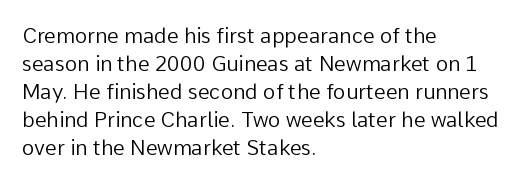
{"italic": "no", "bold": "no", "underline": "no", "align": "left", "line_spacing": "normal", "line_spacing_ratio": 1.33, "letter_spacing": "normal", "letter_spacing_em": 0.0, "glyph_px": 21}
